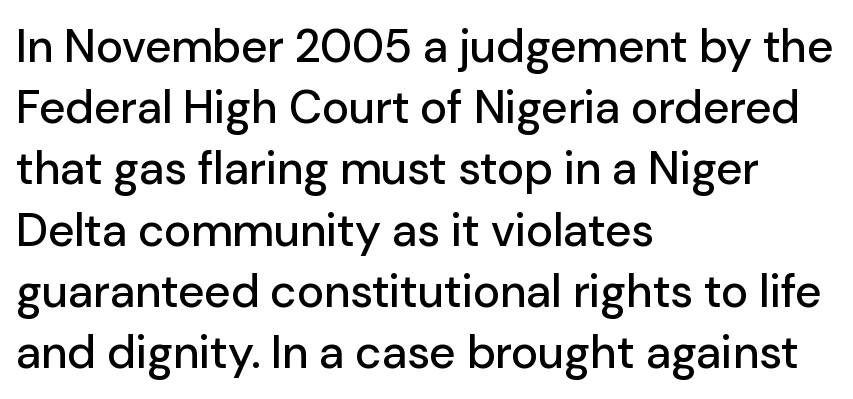
Whoever set this chose a conventional vertical rhythm. In CSS terms this would be text-align: left. Is this a sans? Yes — the strokes have no serifs. A typesetter would mark this as roman, not italic. Nobody touched the tracking dial on this one.
